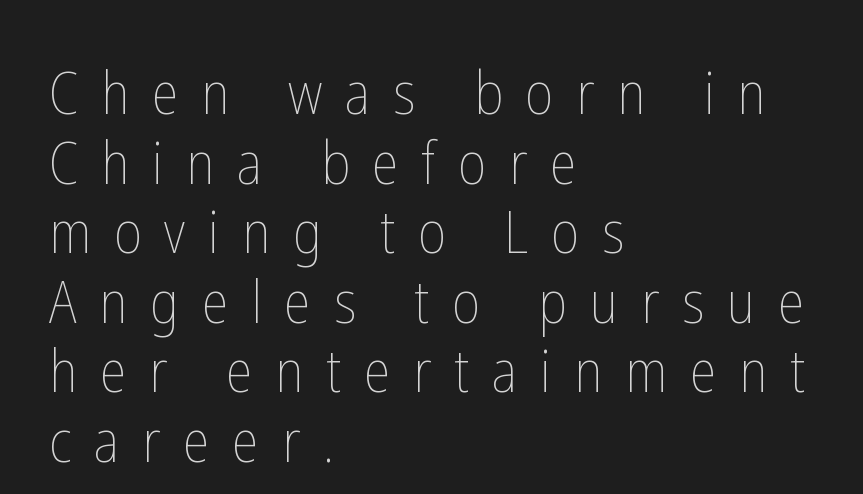
Q: Is the text bold? A: No.
Q: Is the text italic (slanted)? A: No, it is upright.
Q: Is the text underlined? A: No.
Q: How is the paragraph aligned? A: Left-aligned.
Q: Is the spacing between letters normal or unusually wide? A: Unusually wide.
Q: Width (condensed, normal, or wide)? A: Condensed.
Q: Stroke contrast? A: Low.
Q: x-height? A: Medium.
Q: Monospaced? A: No.
